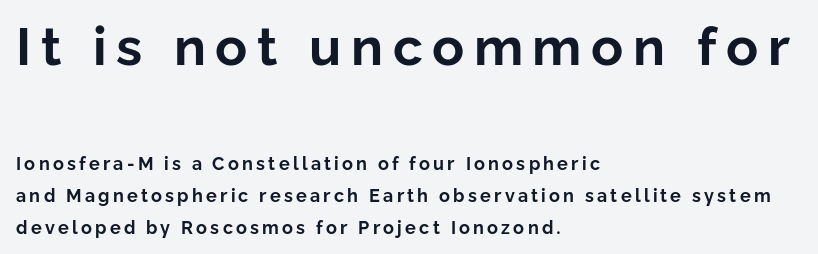
Q: Is the text bold? A: Yes.
Q: Is the text italic (slanted)? A: No, it is upright.
Q: Is the typeface a serif or a sans-serif typeface? A: Sans-serif.
Q: Is the text underlined? A: No.
Q: How is the paragraph aligned? A: Left-aligned.
Q: Which block of text is set in a larger size, the first (top) or the second (bottom)? A: The first (top) one.
Q: Width (condensed, normal, or wide)? A: Normal.
Q: Stroke contrast? A: Low.
Q: x-height? A: Medium.
Q: Monospaced? A: No.
